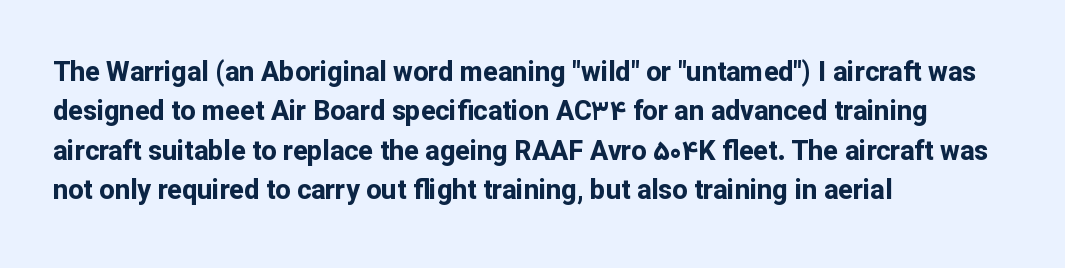
{"italic": "no", "bold": "yes", "underline": "no", "align": "left", "line_spacing": "normal", "line_spacing_ratio": 1.46, "letter_spacing": "normal", "letter_spacing_em": 0.0, "glyph_px": 27}
